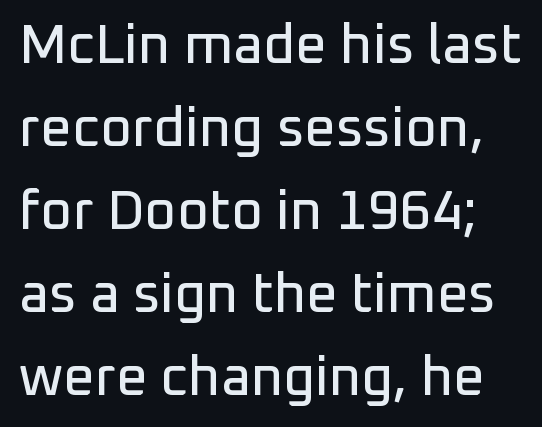
Q: Is the text italic (slanted)? A: No, it is upright.
Q: Is the typeface a serif or a sans-serif typeface? A: Sans-serif.
Q: Is the text underlined? A: No.
Q: Is the spacing between letters normal or unusually wide? A: Normal.
Q: Is the spacing between lines tight, normal or loose? A: Normal.
Q: Width (condensed, normal, or wide)? A: Normal.
Q: Stroke contrast? A: Low.
Q: x-height? A: Medium.
Q: Monospaced? A: No.
